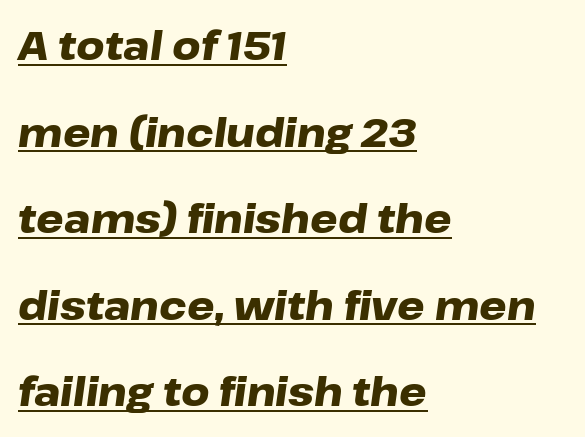
Q: Is the text bold? A: Yes.
Q: Is the text italic (slanted)? A: Yes, it leans right by about 8 degrees.
Q: Is the text underlined? A: Yes.
Q: How is the paragraph aligned? A: Left-aligned.
Q: Is the spacing between letters normal or unusually wide? A: Normal.
Q: Is the spacing between lines tight, normal or loose? A: Loose.
Q: Width (condensed, normal, or wide)? A: Wide.
Q: Stroke contrast? A: Low.
Q: x-height? A: Medium.
Q: Monospaced? A: No.
